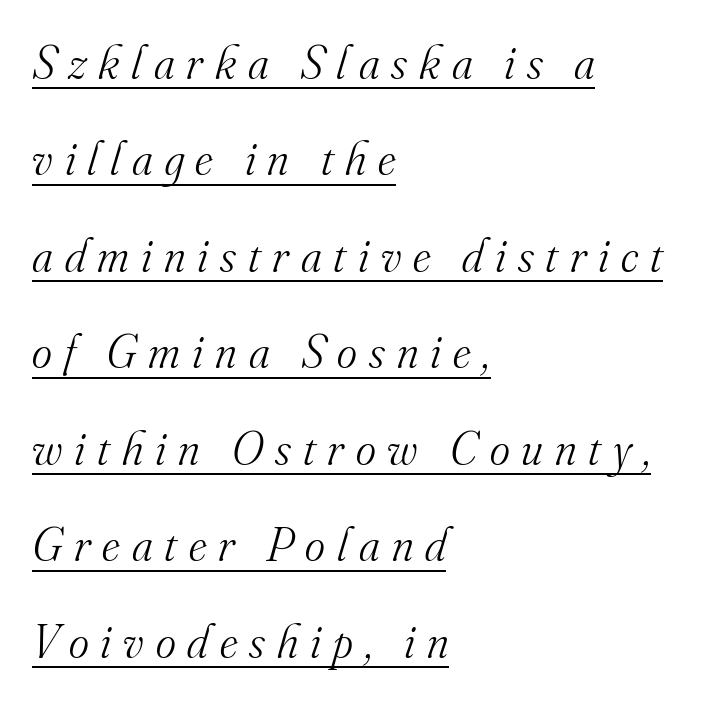
The image shows 48 px light serif type, italic (leaning right); set left-aligned, loose line spacing (2.01x), unusually wide letter spacing (+0.25 em), underlined; medium stroke contrast and a small x-height.
